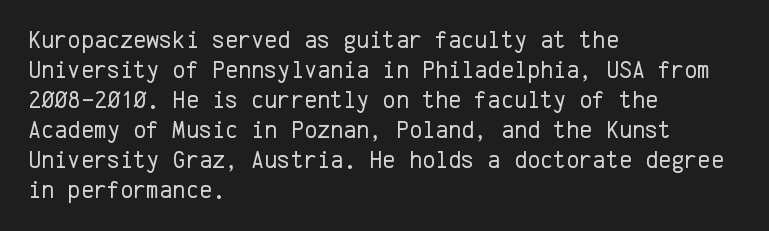
The image shows 25 px text type, upright; set left-aligned, line spacing 1.2x, normal letter spacing, not underlined.
